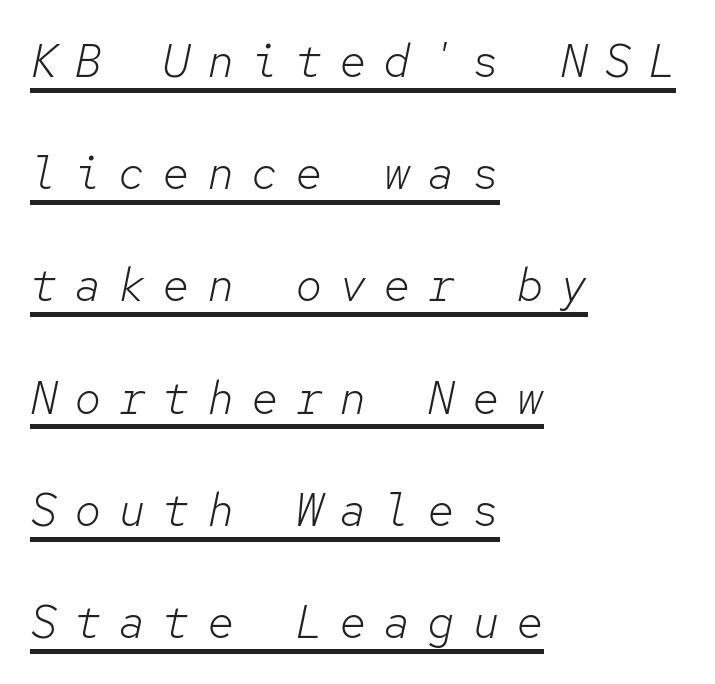
Q: Is the text bold? A: No.
Q: Is the text italic (slanted)? A: Yes, it leans right by about 12 degrees.
Q: Is the text underlined? A: Yes.
Q: How is the paragraph aligned? A: Left-aligned.
Q: Is the spacing between letters normal or unusually wide? A: Unusually wide.
Q: Is the spacing between lines tight, normal or loose? A: Loose.
Q: Width (condensed, normal, or wide)? A: Normal.
Q: Stroke contrast? A: Low.
Q: x-height? A: Medium.
Q: Monospaced? A: Yes.
